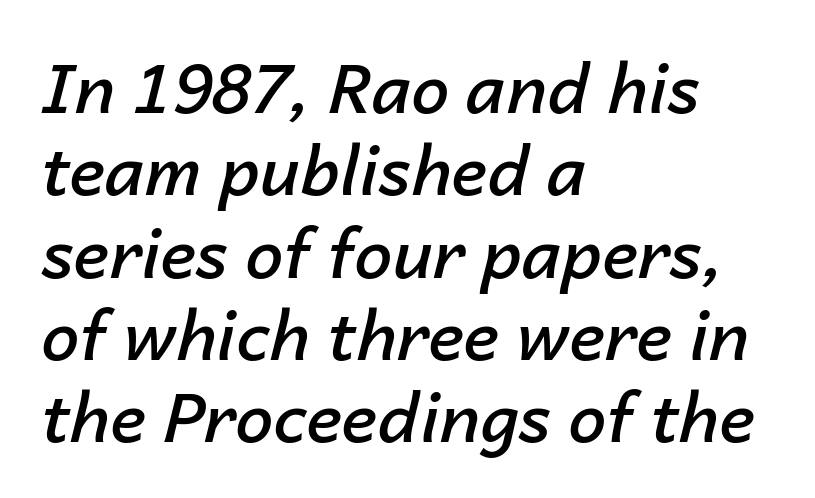
Q: Is the text bold? A: Semi-bold.
Q: Is the text italic (slanted)? A: Yes, it leans right by about 14 degrees.
Q: Is the text underlined? A: No.
Q: How is the paragraph aligned? A: Left-aligned.
Q: Is the spacing between letters normal or unusually wide? A: Normal.
Q: Width (condensed, normal, or wide)? A: Normal.
Q: Stroke contrast? A: Low.
Q: x-height? A: Medium.
Q: Monospaced? A: No.
